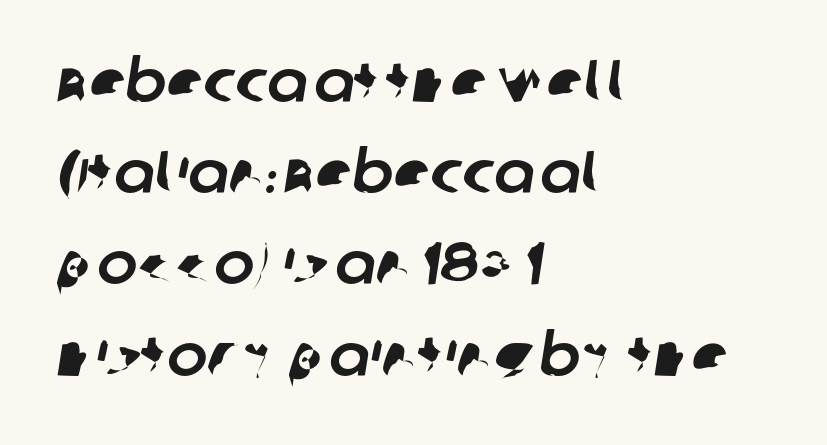
Short note: letters normally spaced. Any mark beneath the type? The region is blank. The line-height multiplier appears to be the usual default. The face used here is proportionally spaced, like ordinary book or web type. Examine the stroke ends and you'll find no serifs. The lines in this sample share a left origin and differ only in where they stop.
